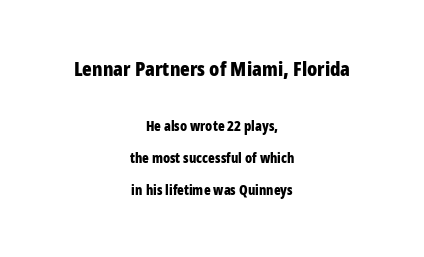
Typesetter's note: full bold, strokes at maximum text heaviness. The designer dialed line spacing up above the default. The string is rendered with underlining switched off. Layout note: lines centered.
